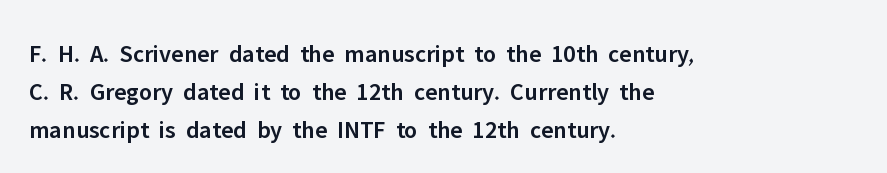
Q: Is the text bold? A: Semi-bold.
Q: Is the text italic (slanted)? A: No, it is upright.
Q: Is the text underlined? A: No.
Q: How is the paragraph aligned? A: Left-aligned.
Q: Is the spacing between letters normal or unusually wide? A: Normal.
Q: Is the spacing between lines tight, normal or loose? A: Normal.
